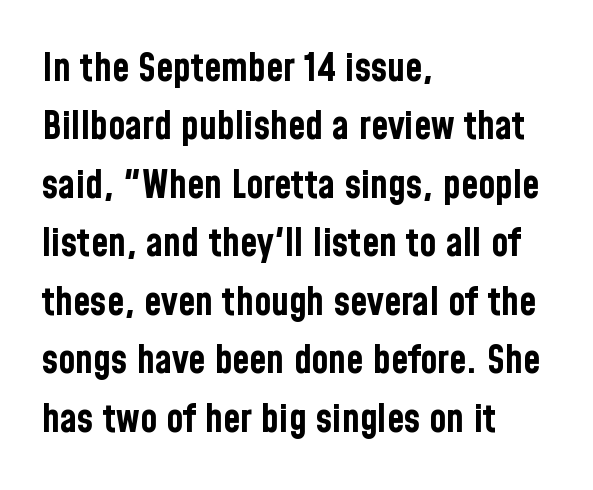
{"serif": "no", "italic": "no", "bold": "yes", "weight": "bold", "width": "condensed", "stroke_contrast": "low", "x_height": "medium", "monospaced": "no", "underline": "no", "align": "left", "line_spacing": "normal", "line_spacing_ratio": 1.5, "letter_spacing": "normal", "letter_spacing_em": 0.0, "glyph_px": 39}
